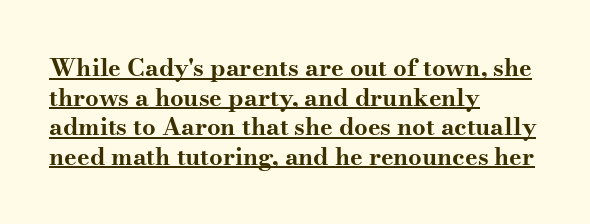
The image shows 24 px bold type, upright; set left-aligned, line spacing 1.23x, normal letter spacing, underlined.
